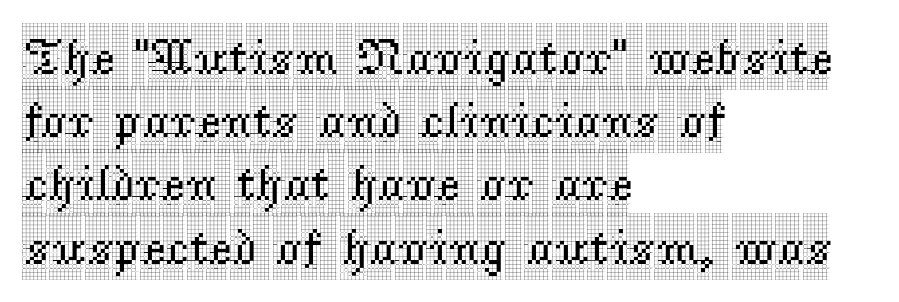
Line starts are locked; line ends wander. These lines are rendered in a variable-pitch font. The typography opts for an upright posture over an oblique one. This is serif lettering, the kind often seen in printed books.
